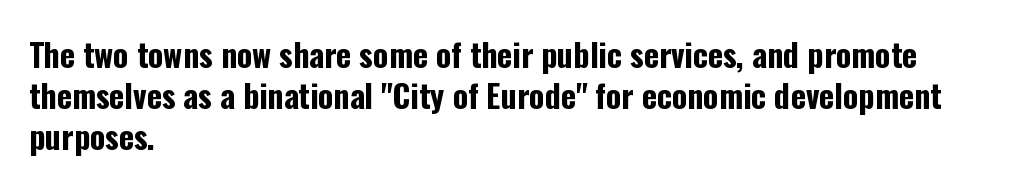
Q: Is the text bold? A: Yes.
Q: Is the text italic (slanted)? A: No, it is upright.
Q: Is the typeface a serif or a sans-serif typeface? A: Sans-serif.
Q: Is the text underlined? A: No.
Q: How is the paragraph aligned? A: Left-aligned.
Q: Is the spacing between letters normal or unusually wide? A: Normal.
Q: Is the spacing between lines tight, normal or loose? A: Normal.
Q: Width (condensed, normal, or wide)? A: Condensed.
Q: Stroke contrast? A: Low.
Q: x-height? A: Medium.
Q: Monospaced? A: No.
